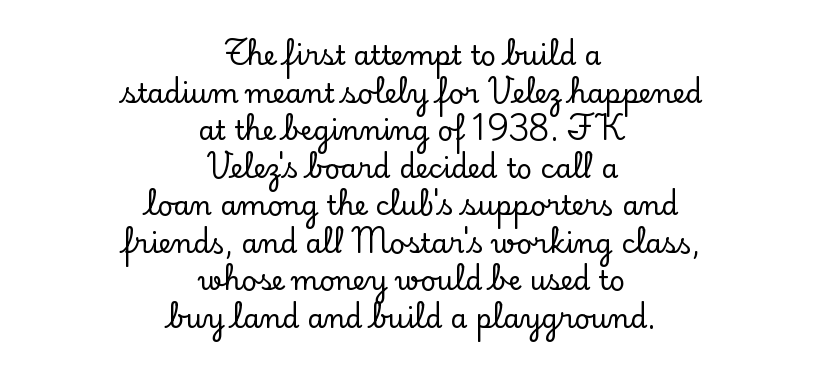
Ascenders rise straight up at ninety degrees. Tracking here is standard; glyphs follow each other at the usual distance. The leading is moderate, giving the passage an even texture. Descenders hang freely into open space.
